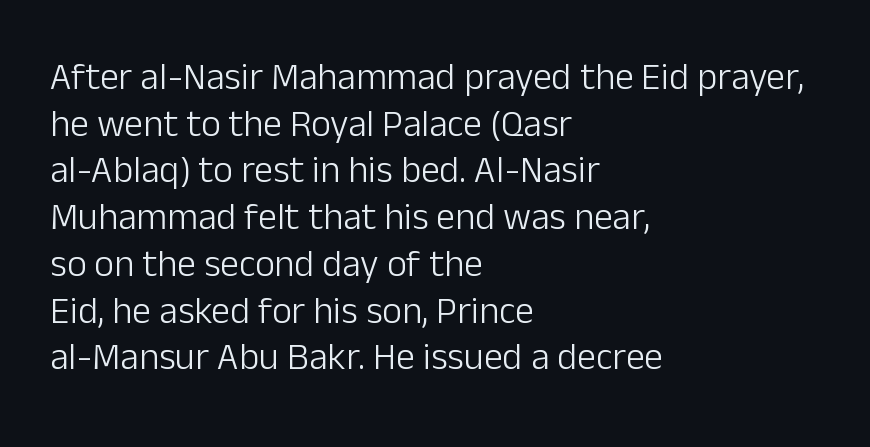
Q: Is the text bold? A: No.
Q: Is the text italic (slanted)? A: No, it is upright.
Q: Is the typeface a serif or a sans-serif typeface? A: Sans-serif.
Q: Is the text underlined? A: No.
Q: How is the paragraph aligned? A: Left-aligned.
Q: Is the spacing between letters normal or unusually wide? A: Normal.
Q: Width (condensed, normal, or wide)? A: Normal.
Q: Stroke contrast? A: Low.
Q: x-height? A: Medium.
Q: Monospaced? A: No.
